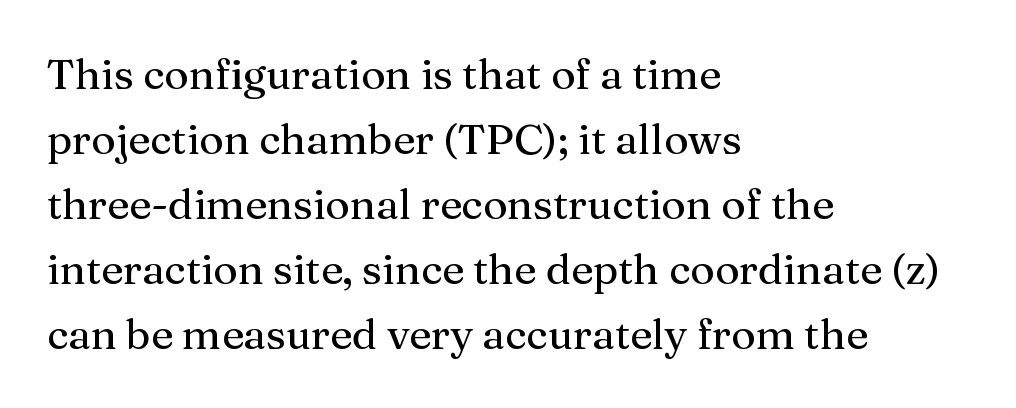
{"serif": "yes", "italic": "no", "width": "normal", "stroke_contrast": "medium", "x_height": "medium", "monospaced": "no", "underline": "no", "align": "left", "line_spacing": "normal", "line_spacing_ratio": 1.55, "letter_spacing": "normal", "letter_spacing_em": 0.0, "glyph_px": 42}
